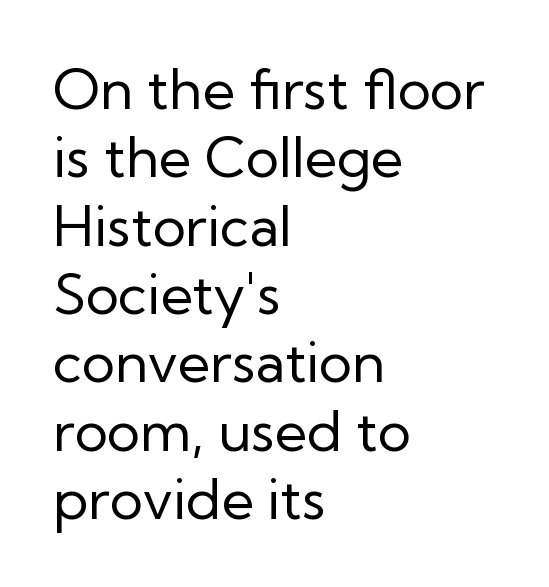
The image shows 56 px regular-weight sans-serif type, upright; set left-aligned, line spacing 1.22x, normal letter spacing, not underlined; low stroke contrast and a medium x-height.
